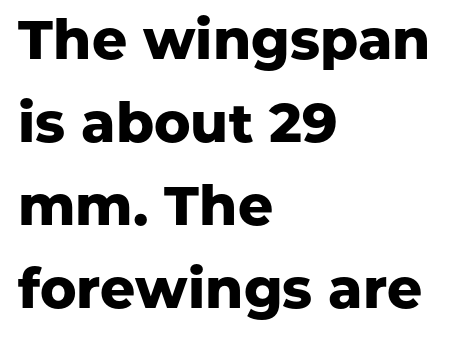
The space beneath each line is pristine and unruled. Letter spacing: default. Short and long lines alike share a common starting point at left. Compared with typical paragraphs, the rows here are spaced about the same.
